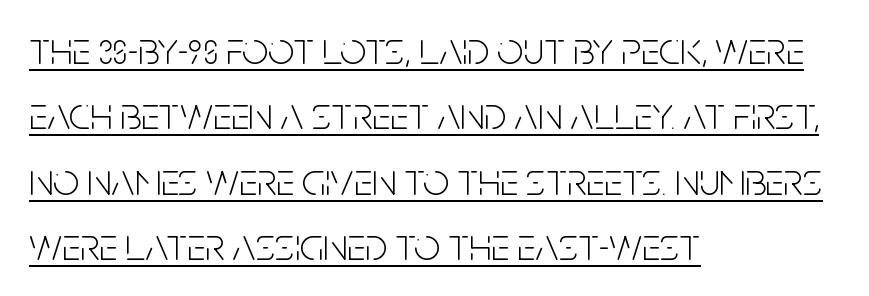
{"serif": "no", "italic": "no", "bold": "no", "weight": "light", "width": "condensed", "stroke_contrast": "low", "x_height": "large", "monospaced": "no", "underline": "yes", "align": "left", "line_spacing": "normal", "line_spacing_ratio": 1.42, "letter_spacing": "normal", "letter_spacing_em": 0.0, "glyph_px": 46}
